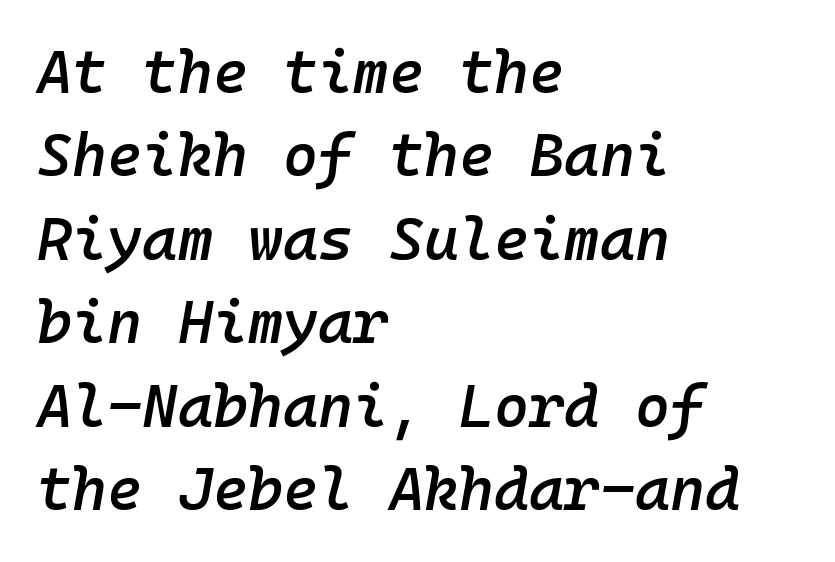
What stands out about the letter spacing? Nothing — it is the standard amount. Do the characters align in a grid? Yes, the font is monospaced. Lines of text with bare space underneath. Regarding leading, the lines here are spaced in the standard way.
